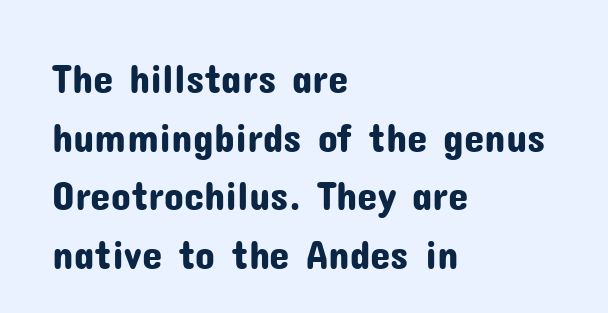
The image shows 41 px sans-serif type, upright; set left-aligned, normal line spacing (1.43x), normal letter spacing, not underlined; low stroke contrast and a medium x-height.
